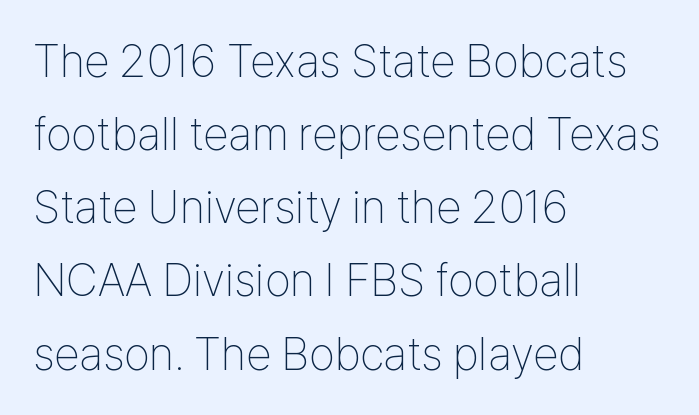
Q: Is the text bold? A: No.
Q: Is the text italic (slanted)? A: No, it is upright.
Q: Is the typeface a serif or a sans-serif typeface? A: Sans-serif.
Q: Is the text underlined? A: No.
Q: How is the paragraph aligned? A: Left-aligned.
Q: Is the spacing between letters normal or unusually wide? A: Normal.
Q: Is the spacing between lines tight, normal or loose? A: Normal.
Q: Width (condensed, normal, or wide)? A: Condensed.
Q: Stroke contrast? A: Low.
Q: x-height? A: Medium.
Q: Monospaced? A: No.
